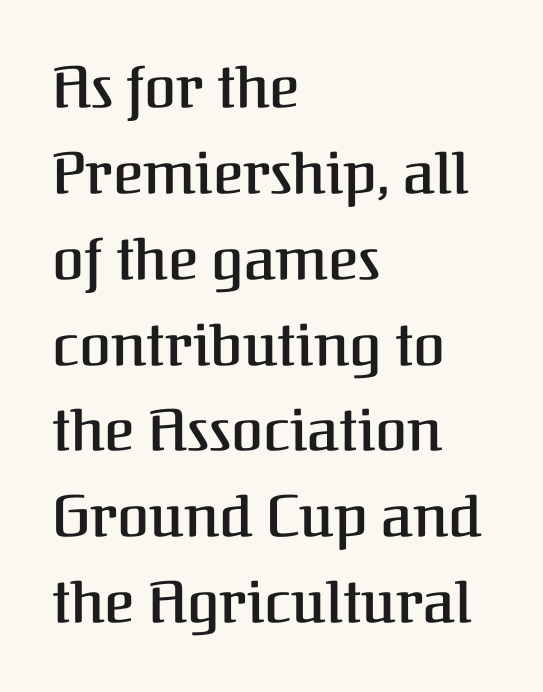
Upright lettering throughout. A typesetter would call this zero additional tracking. Looks like regular typesetting: each glyph gets only the width it needs. This rendering employs a face with finishing strokes, i.e., a serif.
